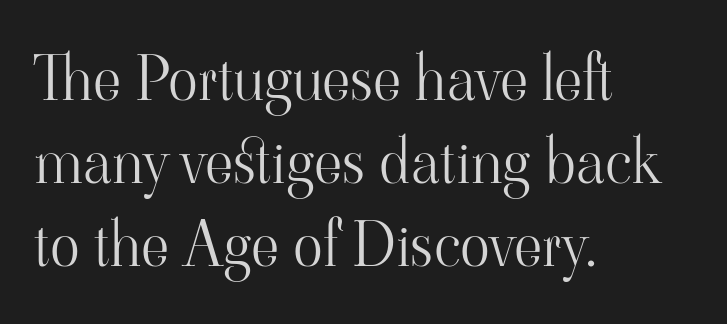
Q: Is the text bold? A: No.
Q: Is the text italic (slanted)? A: No, it is upright.
Q: Is the typeface a serif or a sans-serif typeface? A: Serif.
Q: Is the text underlined? A: No.
Q: How is the paragraph aligned? A: Left-aligned.
Q: Is the spacing between letters normal or unusually wide? A: Normal.
Q: Is the spacing between lines tight, normal or loose? A: Normal.
Q: Width (condensed, normal, or wide)? A: Normal.
Q: Stroke contrast? A: High.
Q: x-height? A: Small.
Q: Monospaced? A: No.
